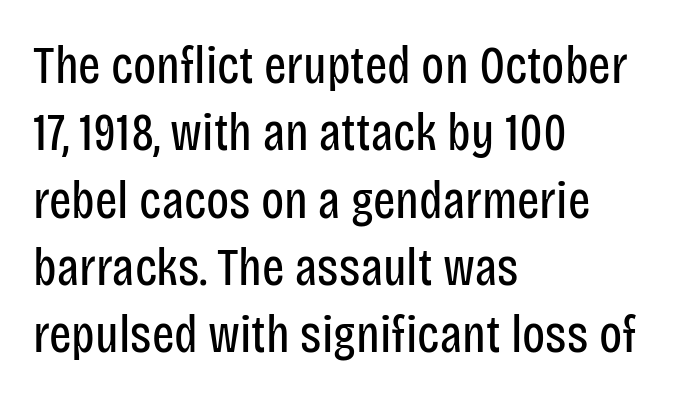
The image shows 53 px regular-weight, condensed sans-serif type, upright; set left-aligned, normal line spacing (1.27x), normal letter spacing, not underlined; low stroke contrast and a large x-height.
